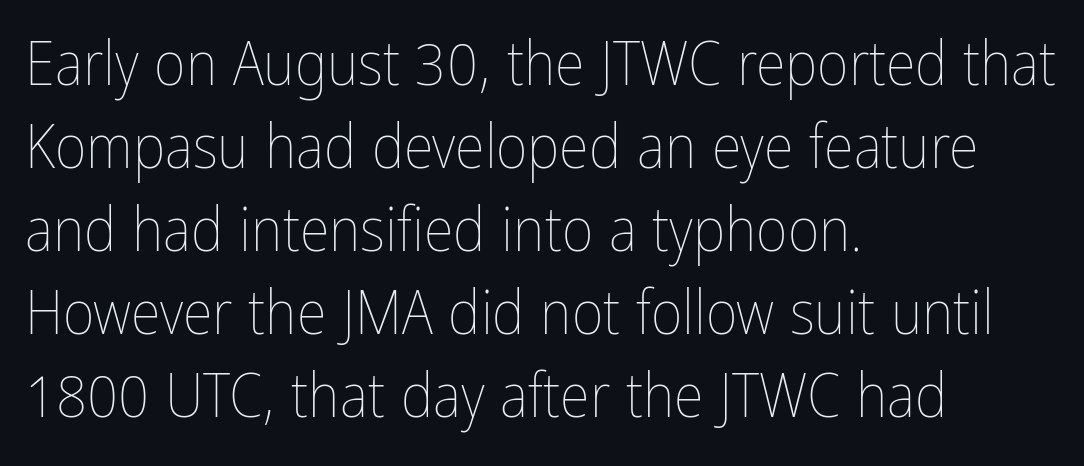
The image shows 61 px thin, condensed type, upright; set left-aligned, normal line spacing (1.36x), normal letter spacing, not underlined; low stroke contrast and a medium x-height.
